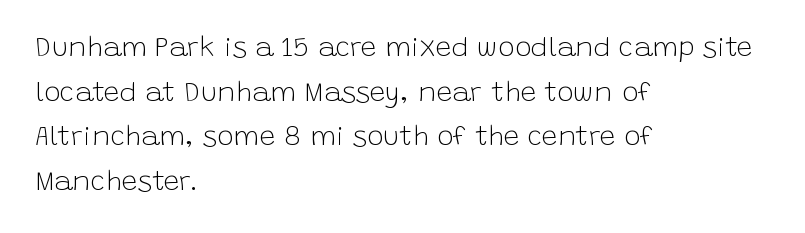
Unlike italic type, these characters show no tilt at all. Does the type have serifs? No, each stem ends abruptly. Nobody drew a line under any word here. In terms of leading, this rendering sits right in the middle. The setting favours the left margin, as ordinary paragraphs usually do. Spacing between characters is what you'd get straight out of the box.
